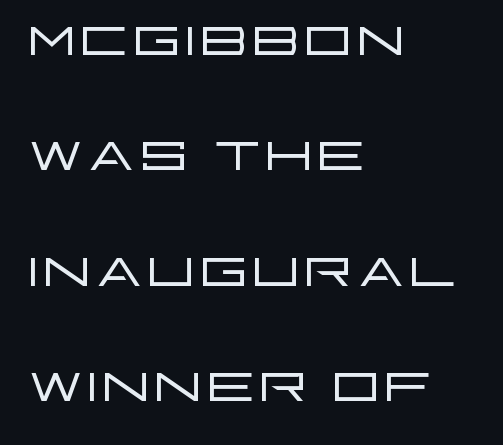
{"serif": "no", "italic": "no", "bold": "no", "weight": "light", "width": "wide", "stroke_contrast": "low", "x_height": "large", "monospaced": "no", "underline": "no", "align": "left", "line_spacing": "normal", "line_spacing_ratio": 1.48, "letter_spacing": "normal", "letter_spacing_em": 0.0, "glyph_px": 78}
